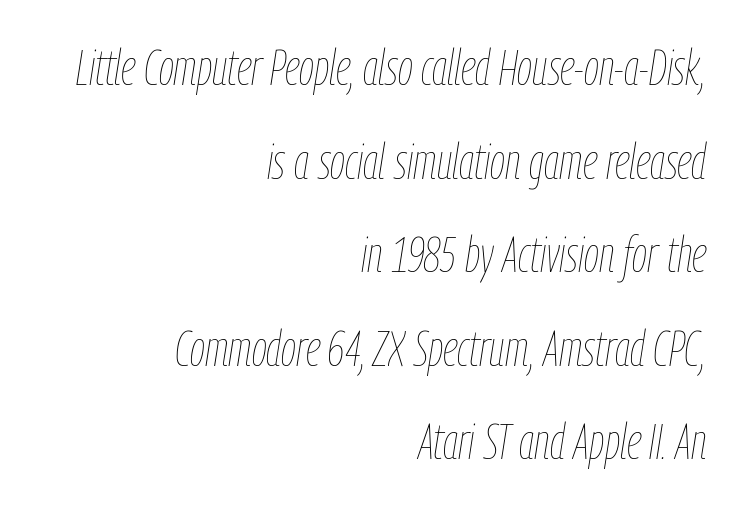
The image shows 49 px thin, condensed type, italic (leaning right); set right-aligned, loose line spacing (1.91x), normal letter spacing, not underlined; low stroke contrast and a medium x-height.
